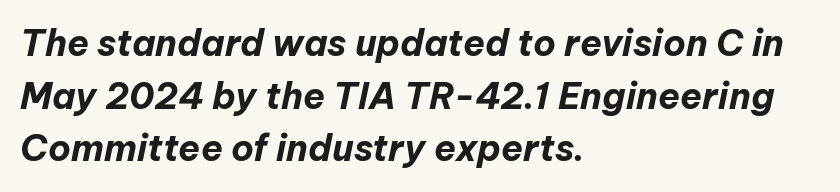
{"italic": "yes", "lean": "right", "slant_degrees": 12, "bold": "yes", "weight": "bold", "width": "normal", "stroke_contrast": "low", "x_height": "medium", "monospaced": "no", "underline": "no", "align": "left", "line_spacing": "normal", "line_spacing_ratio": 1.46, "letter_spacing": "normal", "letter_spacing_em": 0.0, "glyph_px": 36}
